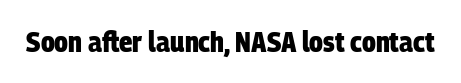
The image shows 28 px heavy, condensed sans-serif type; set normal letter spacing, not underlined; low stroke contrast and a large x-height.
